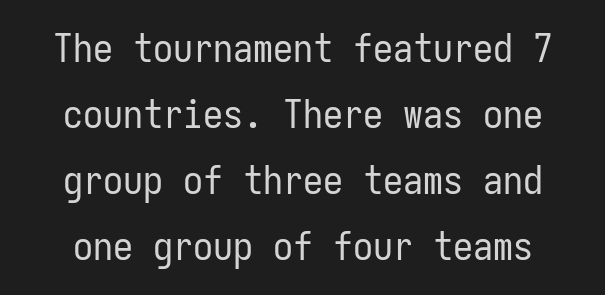
Q: Is the text bold? A: No.
Q: Is the text italic (slanted)? A: No, it is upright.
Q: Is the typeface a serif or a sans-serif typeface? A: Sans-serif.
Q: Is the text underlined? A: No.
Q: Is the spacing between letters normal or unusually wide? A: Normal.
Q: Is the spacing between lines tight, normal or loose? A: Normal.
Q: Width (condensed, normal, or wide)? A: Condensed.
Q: Stroke contrast? A: Low.
Q: x-height? A: Medium.
Q: Monospaced? A: Yes.
